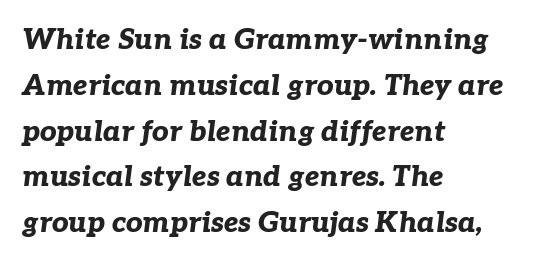
The image shows 29 px bold type, italic (leaning right); set left-aligned, normal line spacing (1.58x), normal letter spacing, not underlined; low stroke contrast and a medium x-height.
